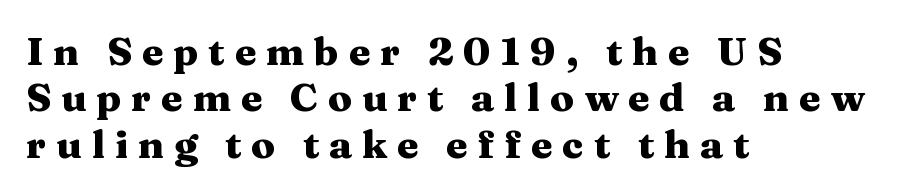
{"serif": "yes", "italic": "no", "bold": "yes", "weight": "heavy", "width": "wide", "stroke_contrast": "medium", "x_height": "medium", "monospaced": "no", "underline": "no", "align": "left", "line_spacing_ratio": 1.19, "letter_spacing": "wide", "letter_spacing_em": 0.25, "glyph_px": 39}
